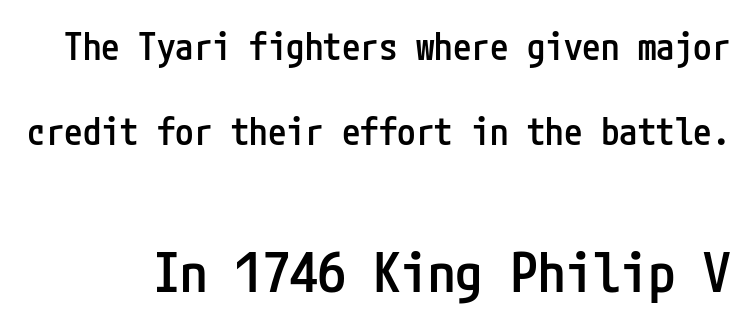
Q: Is the text bold? A: Semi-bold.
Q: Is the text italic (slanted)? A: No, it is upright.
Q: Is the typeface a serif or a sans-serif typeface? A: Sans-serif.
Q: Is the text underlined? A: No.
Q: Is the spacing between letters normal or unusually wide? A: Normal.
Q: Is the spacing between lines tight, normal or loose? A: Loose.
Q: Which block of text is set in a larger size, the first (top) or the second (bottom)? A: The second (bottom) one.
Q: Width (condensed, normal, or wide)? A: Condensed.
Q: Stroke contrast? A: Low.
Q: x-height? A: Medium.
